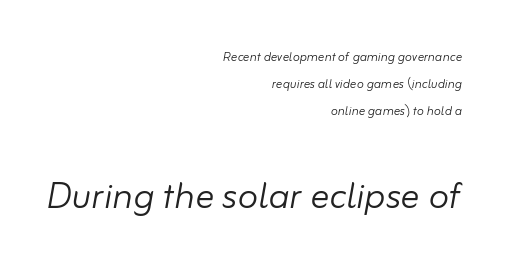
What stands out about the letter spacing? Nothing — it is the standard amount. Stem width sits at or under what a default text font uses. This rendering features lettering with no underline. The whole block is typeset with a tilt. Each new line begins a customary step beneath the previous one. Compared with a flush-left layout, this one pins lines to the opposite, right side.
